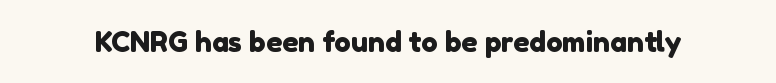
{"serif": "no", "width": "normal", "x_height": "medium", "monospaced": "no", "underline": "no", "letter_spacing": "normal", "letter_spacing_em": 0.0, "glyph_px": 28}
